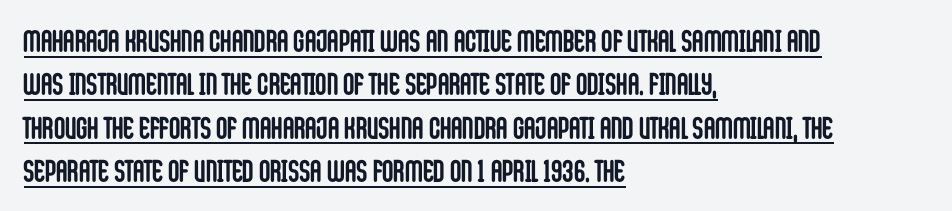
Character widths vary here, with narrow letters taking less room than wide ones. I'd describe the lettering as bold — thick and assertive. Is there much room between lines? A standard amount, neither cramped nor airy. Standard letterfit; no display-style spreading of the glyphs.
